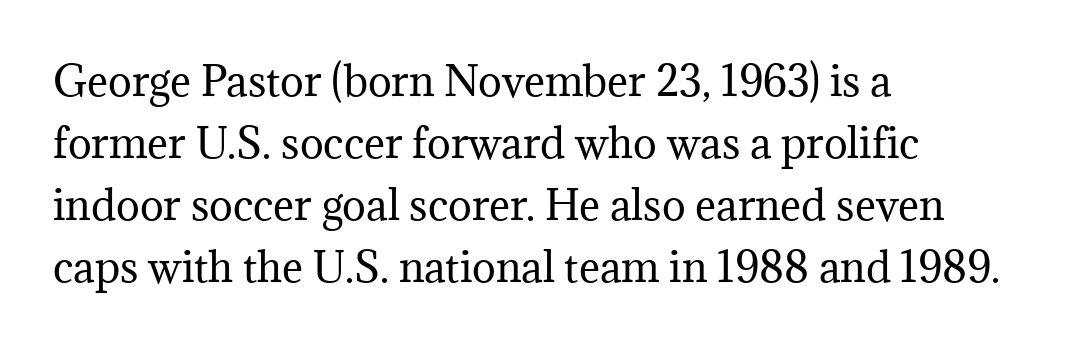
Tall strokes in this sample are plumb rather than angled. In terms of leading, this rendering sits right in the middle. The gap between lines stays unmarked. The rendering uses natural spacing where letterforms have individual widths.
